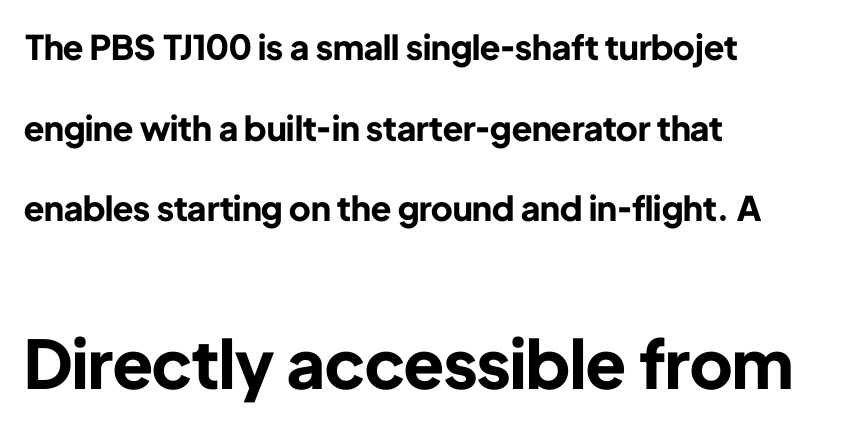
Regarding leading, the lines here are spaced well apart. Leftover space on each line is placed entirely after the last word. If you drew a line through each stem, it would be perfectly vertical. Compare the two chunks: the lower has the greater cap height.
